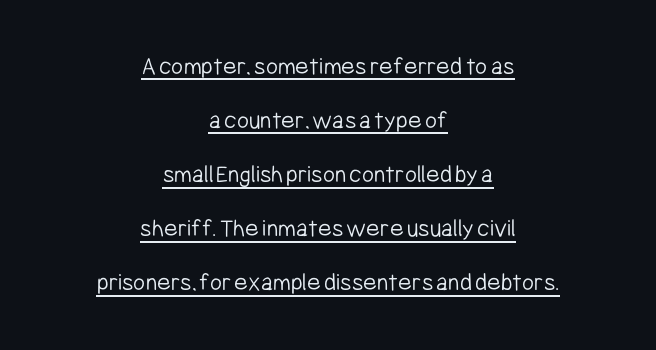
The image shows 26 px text type, upright; set centered, loose line spacing (2.08x), normal letter spacing, underlined.
